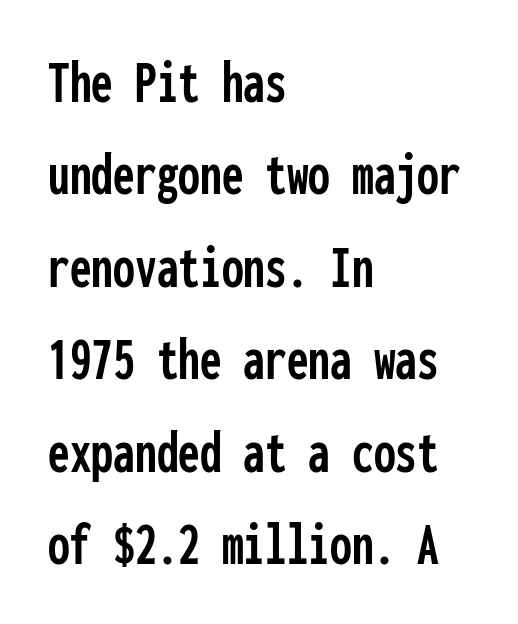
How are the letters spaced? Ordinarily, with no added tracking. Italic: no, the glyphs are upright roman. The passage is arranged the way most books set body copy — flush left. This rendering employs a face without finishing strokes, i.e., a sans-serif.
